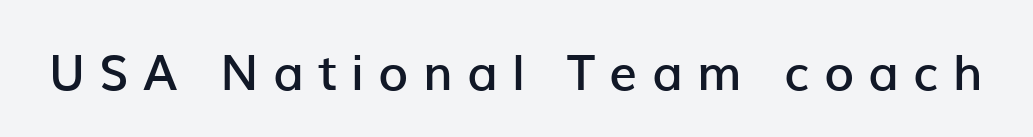
The type family on display is of the sans-serif kind. Its strokes are somewhat broadened, the hallmark of semibold type. These lines are rendered in a variable-pitch font. Underline: absent. Loose tracking; the words dissolve into strings of separated letters. Posture: straight, roman, zero tilt.
